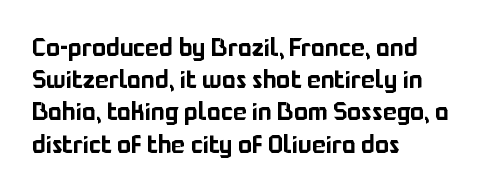
The image shows 26 px text type, upright; set left-aligned, line spacing 1.24x, normal letter spacing, not underlined.
